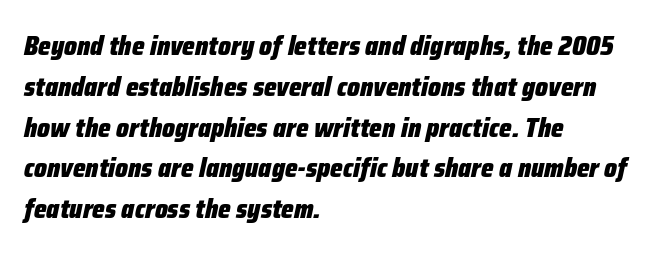
Letters rest on an invisible, unmarked baseline. Observe the lean: these are italic letterforms. Leftover space on each line is placed entirely after the last word. Whoever set this chose a conventional vertical rhythm. Between one letter and the next there's only the usual sliver of space. The passage shown is emphatically bold.
